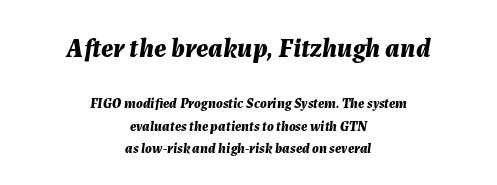
{"italic": "yes", "lean": "right", "slant_degrees": 7, "bold": "yes", "underline": "no", "align": "center", "line_spacing": "normal", "line_spacing_ratio": 1.61, "letter_spacing": "normal", "letter_spacing_em": 0.0, "larger_block": "first", "size_ratio": 1.93, "glyph_px": 27}
